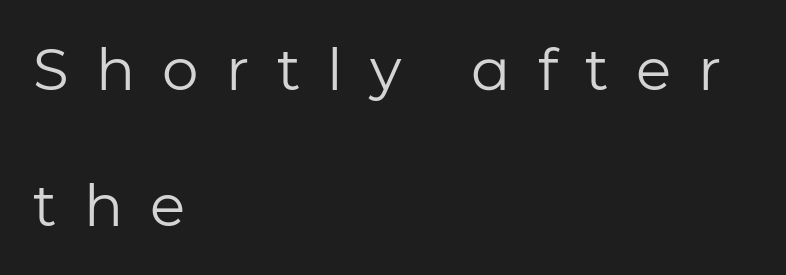
Compared with a typical body face, this is equally light or lighter still. The face used here is a sans, in the tradition of grotesques and geometrics. Spacing verdict: proportional, widths tailored to each character. The passage shown is not underscored anywhere.
